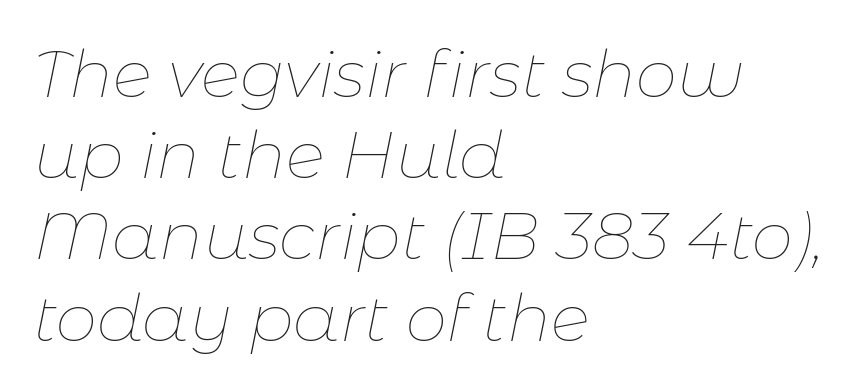
These lines were composed using italics. Is this a fixed-width face? No — the glyphs have proportional, varying widths. The font is comparable to plain body text, perhaps lighter. Check the space under the baseline: it is left empty. Caption: multi-line text, flush left, ragged right. Glyph-to-glyph distance matches everyday printed text.
